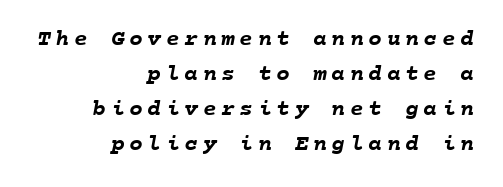
{"bold": "yes", "underline": "no", "align": "right", "line_spacing": "normal", "line_spacing_ratio": 1.52, "letter_spacing": "wide", "letter_spacing_em": 0.2, "glyph_px": 23}
